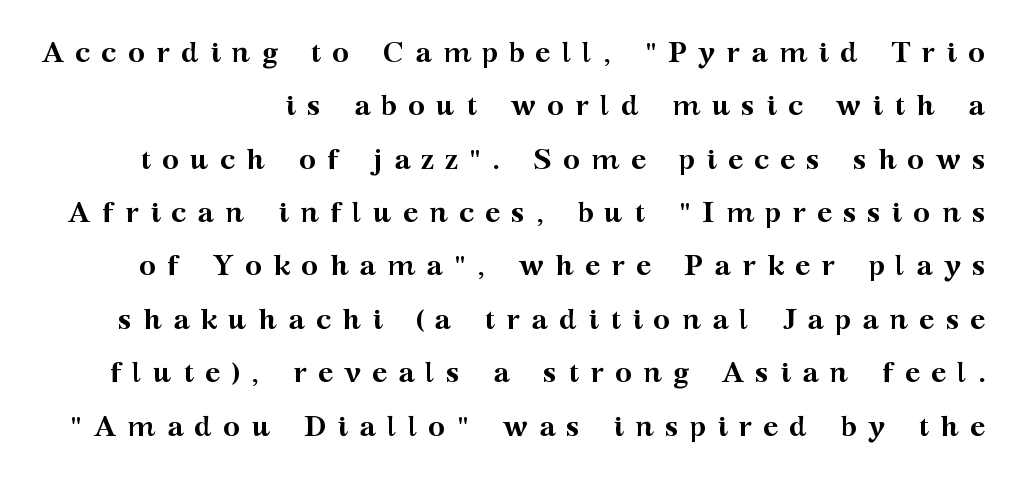
What weight is shown? A full bold with thick strokes. Little horizontal feet cap the strokes, marking this as serif type. Caption: expanded tracking, letters set apart. The strip under each line holds only bare page. Italic? Not at all — the glyphs are vertical. Here the designer chose a conventional face with non-uniform glyph widths.
